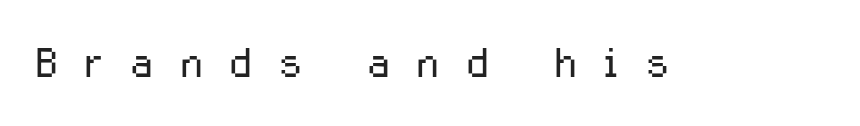
The image shows 57 px light sans-serif type, upright; set unusually wide letter spacing (+0.43 em), not underlined; low stroke contrast and a medium x-height.
